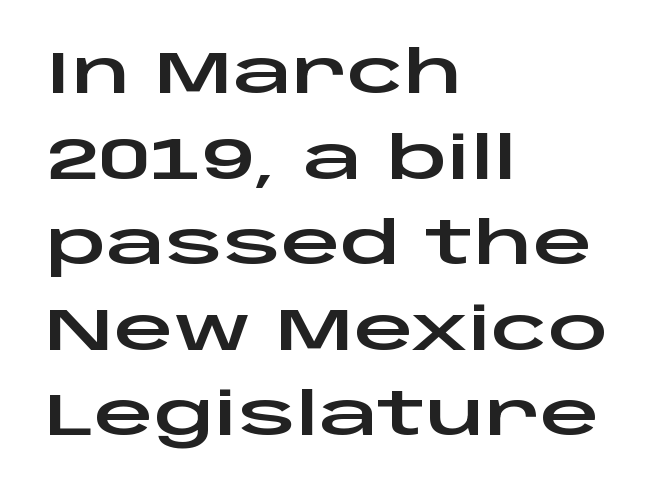
Check where the strokes stop: nothing finishes them off — pure sans. Quick note: underline off. Designer's note — italics off, roman on. In CSS terms this would be text-align: left. Horizontal bands of white between lines are of average thickness.
